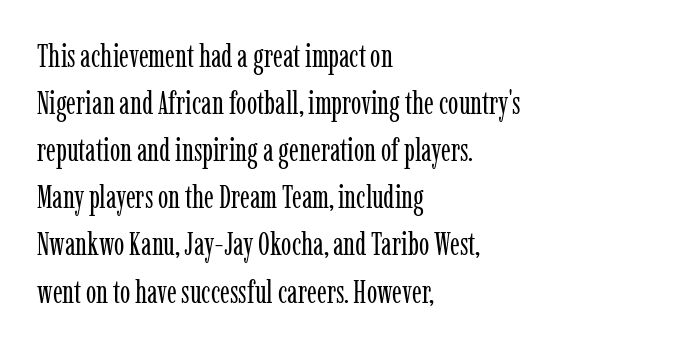
This sample has the flowing, uneven cadence of proportional lettering. Here the glyphs are tracked normally, forming tight word shapes. The typesetting does not lean heavy: it is not bold. No italicization has been applied; the sample stays upright.
